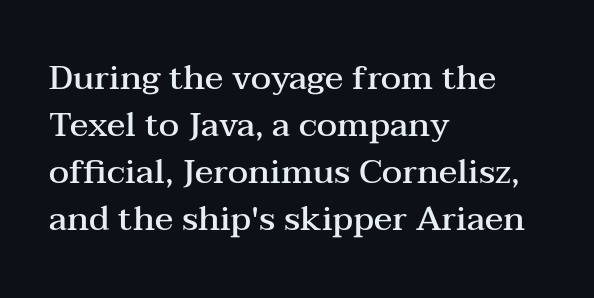
Q: Is the text bold? A: Semi-bold.
Q: Is the text italic (slanted)? A: No, it is upright.
Q: Is the typeface a serif or a sans-serif typeface? A: Serif.
Q: Is the text underlined? A: No.
Q: How is the paragraph aligned? A: Left-aligned.
Q: Is the spacing between letters normal or unusually wide? A: Normal.
Q: Is the spacing between lines tight, normal or loose? A: Normal.
Q: Width (condensed, normal, or wide)? A: Wide.
Q: Stroke contrast? A: Medium.
Q: x-height? A: Medium.
Q: Monospaced? A: No.
